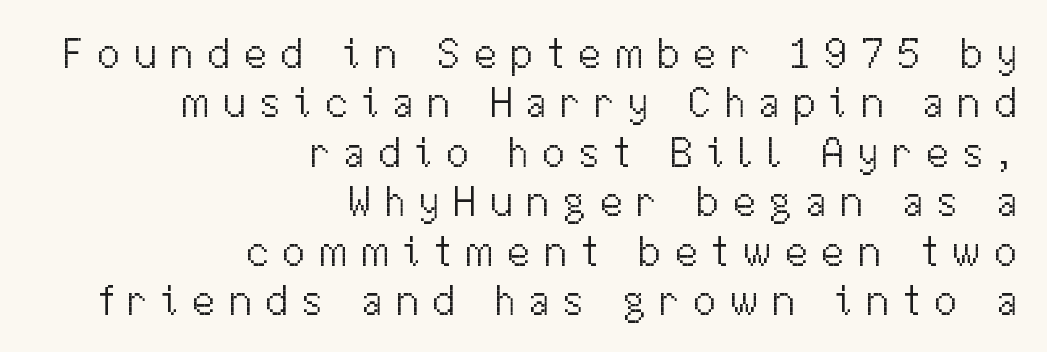
The image shows 43 px light sans-serif type, upright; set right-aligned, tight line spacing (1.15x), unusually wide letter spacing (+0.29 em), not underlined; medium stroke contrast and a medium x-height.
